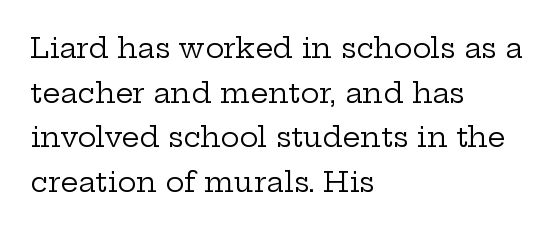
{"serif": "yes", "italic": "no", "bold": "no", "weight": "regular", "width": "wide", "stroke_contrast": "low", "x_height": "medium", "monospaced": "no", "underline": "no", "align": "left", "line_spacing": "normal", "line_spacing_ratio": 1.59, "letter_spacing": "normal", "letter_spacing_em": 0.0, "glyph_px": 28}
